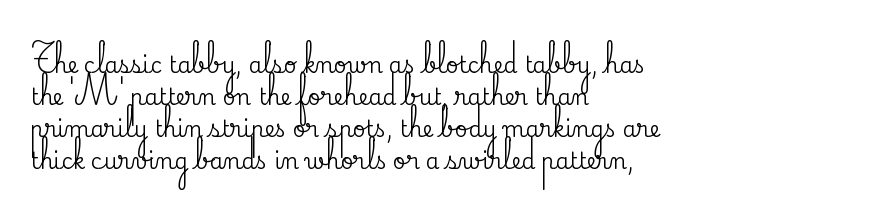
The image shows 22 px text type, upright; set left-aligned, normal line spacing (1.46x), normal letter spacing, not underlined.
